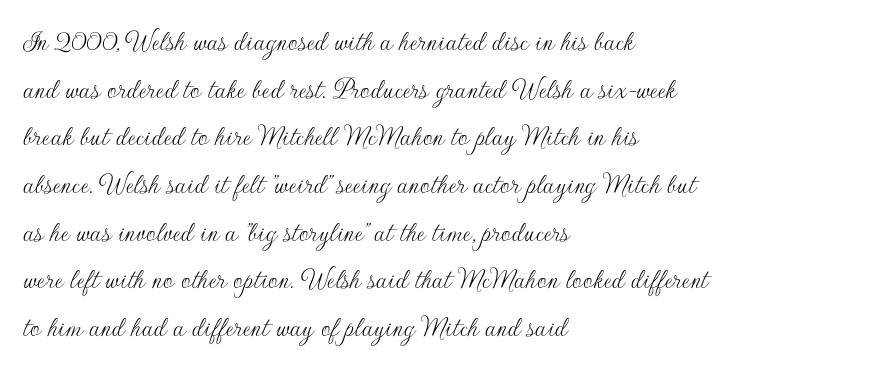
The paragraph has a hard left edge and a soft right edge. Nothing heavy about these letters — not bold at all. The glyphs are unaccompanied by any horizontal stroke below them. What kind of face is this? One without serifs — a sans.
